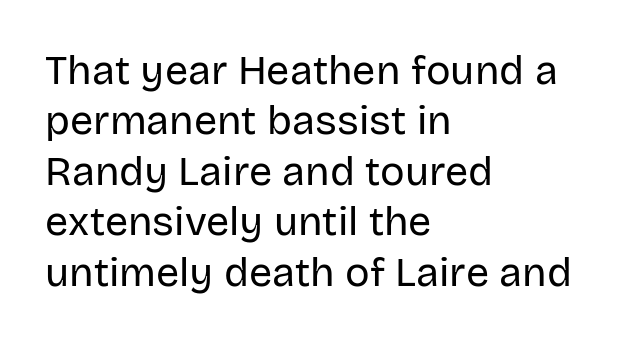
{"serif": "no", "italic": "no", "bold": "no", "weight": "regular", "width": "normal", "stroke_contrast": "low", "x_height": "large", "monospaced": "no", "underline": "no", "align": "left", "line_spacing_ratio": 1.23, "letter_spacing": "normal", "letter_spacing_em": 0.0, "glyph_px": 41}
